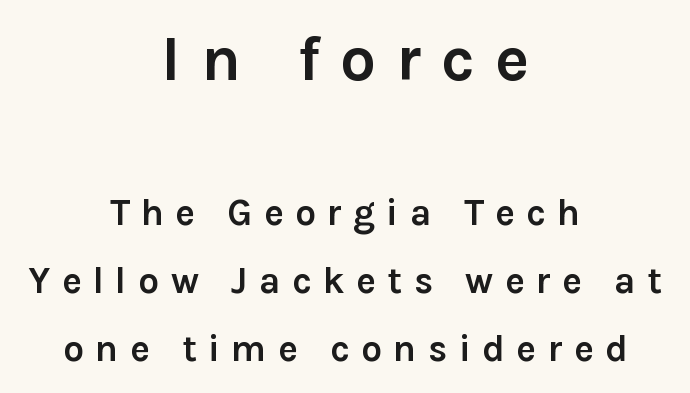
The image shows 64 px semibold sans-serif type, upright; set centered, line spacing 1.85x, unusually wide letter spacing (+0.31 em), not underlined; the first (top) block is 1.73x larger; low stroke contrast and a medium x-height.
